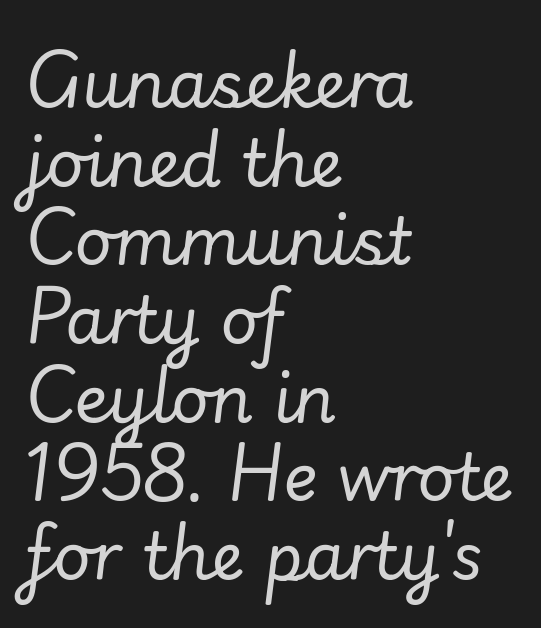
{"italic": "yes", "lean": "right", "slant_degrees": 7, "bold": "no", "weight": "regular", "width": "normal", "stroke_contrast": "low", "x_height": "small", "monospaced": "no", "underline": "no", "align": "left", "line_spacing_ratio": 1.21, "letter_spacing": "normal", "letter_spacing_em": 0.0, "glyph_px": 65}
